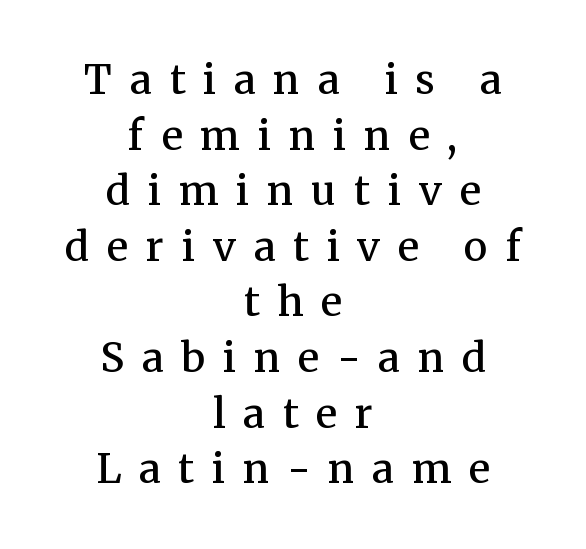
Observe the wide spacing: letters keep a clear distance from each other. Horizontal alignment here is central, giving a formal, balanced look. This is moderately heavy type, rendered in semibold. The font's upright variant was chosen for this text.
